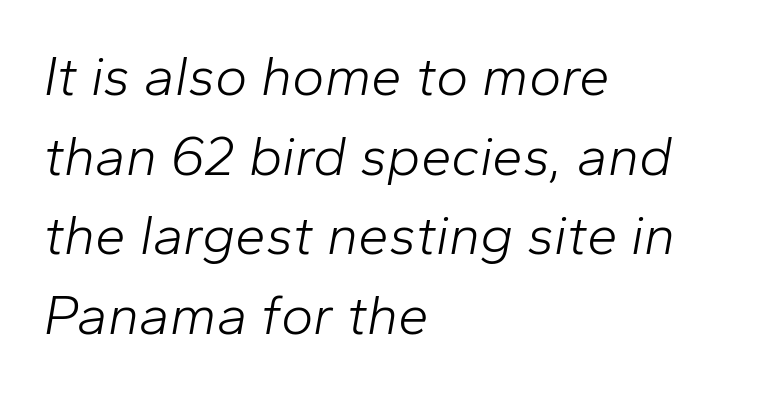
A typesetter would call this proportional, since set widths differ per character. How would I describe the line gaps? Plain and ordinary. The text carries the slant typical of an italic or oblique font. Caption: standard tracking, unaltered. Stroke thickness stays within the range of a standard reading face or lighter. The paragraph shown leans on its left margin.
